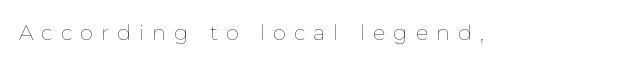
Q: Is the text bold? A: No.
Q: Is the text italic (slanted)? A: No, it is upright.
Q: Is the text underlined? A: No.
Q: Is the spacing between letters normal or unusually wide? A: Unusually wide.
